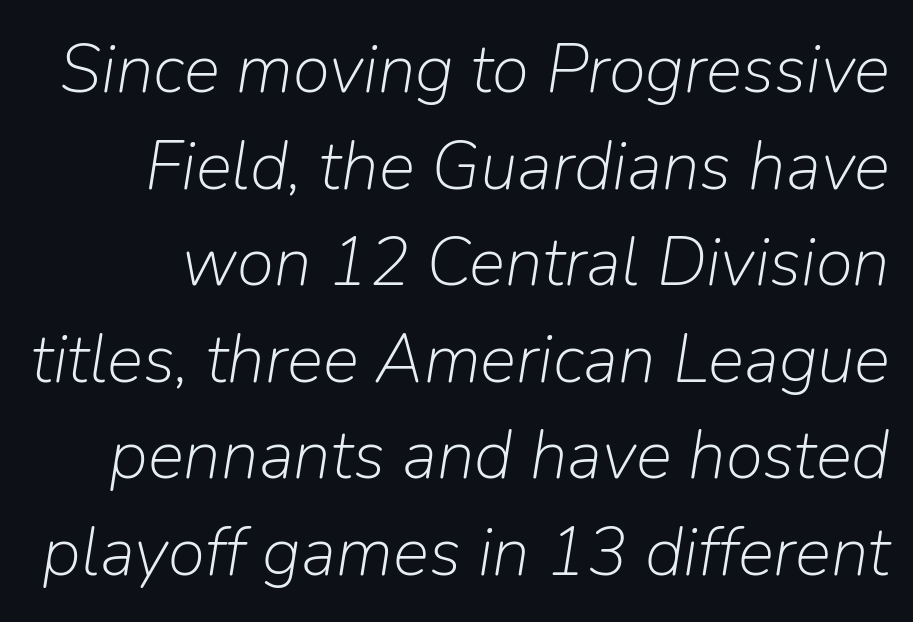
{"italic": "yes", "lean": "right", "slant_degrees": 9, "bold": "no", "weight": "light", "width": "normal", "stroke_contrast": "low", "x_height": "medium", "monospaced": "no", "underline": "no", "line_spacing": "normal", "line_spacing_ratio": 1.42, "letter_spacing": "normal", "letter_spacing_em": 0.0, "glyph_px": 68}
